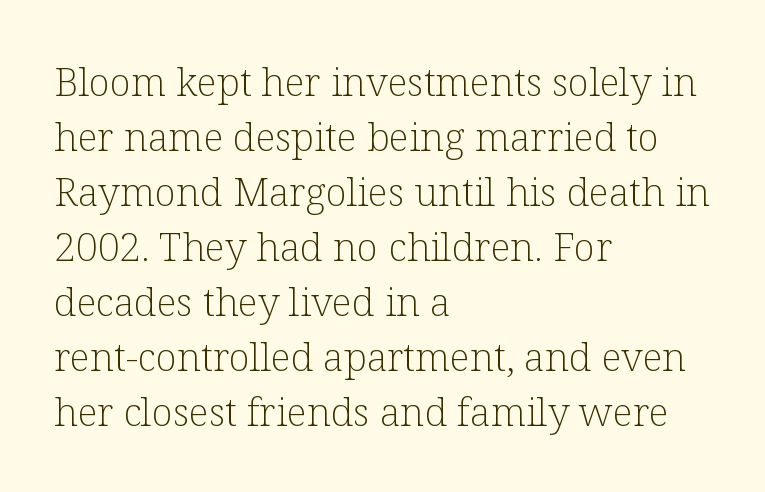
Q: Is the text bold? A: No.
Q: Is the text italic (slanted)? A: No, it is upright.
Q: Is the typeface a serif or a sans-serif typeface? A: Serif.
Q: Is the text underlined? A: No.
Q: How is the paragraph aligned? A: Left-aligned.
Q: Is the spacing between letters normal or unusually wide? A: Normal.
Q: Is the spacing between lines tight, normal or loose? A: Normal.
Q: Width (condensed, normal, or wide)? A: Normal.
Q: Stroke contrast? A: Low.
Q: x-height? A: Medium.
Q: Monospaced? A: No.
